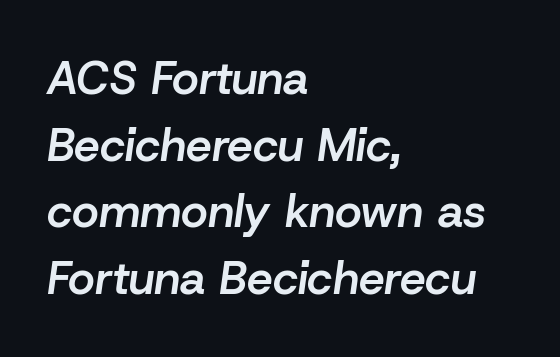
The image shows 46 px semibold type, italic (leaning right); set left-aligned, normal line spacing (1.45x), normal letter spacing, not underlined; low stroke contrast and a medium x-height.
